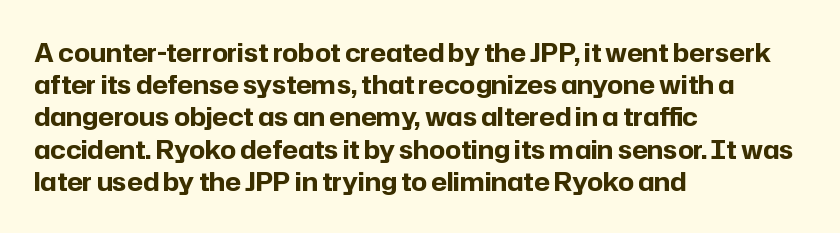
The image shows 25 px bold type, upright; set left-aligned, normal line spacing (1.29x), normal letter spacing, not underlined.
